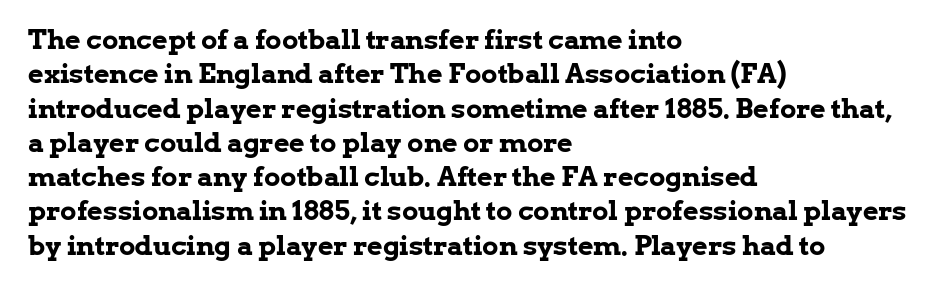
A typesetter would mark this as roman, not italic. Does the copy run flush right? No — it runs flush left. These words are printed bold, with thick strokes throughout. Successive baselines arrive at the customary interval. Caption: standard tracking, unaltered.
